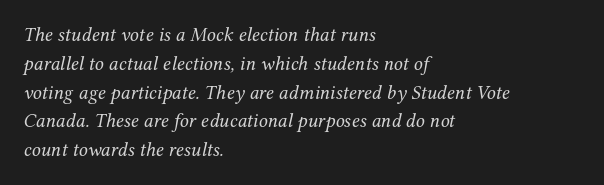
The image shows 20 px text type, italic (leaning right); set left-aligned, normal line spacing (1.44x), normal letter spacing, not underlined.
